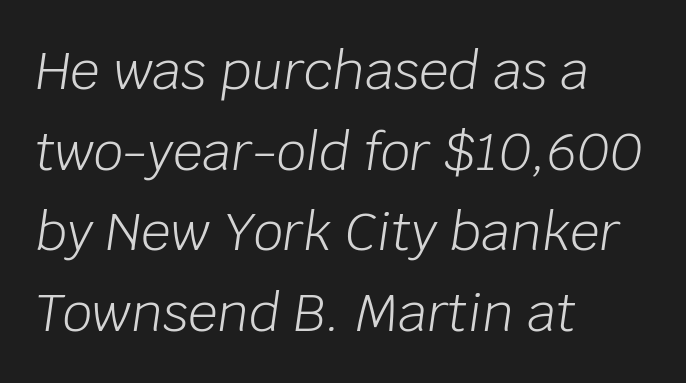
Q: Is the text bold? A: No.
Q: Is the text italic (slanted)? A: Yes, it leans right by about 8 degrees.
Q: Is the text underlined? A: No.
Q: How is the paragraph aligned? A: Left-aligned.
Q: Is the spacing between letters normal or unusually wide? A: Normal.
Q: Is the spacing between lines tight, normal or loose? A: Normal.
Q: Width (condensed, normal, or wide)? A: Normal.
Q: Stroke contrast? A: Low.
Q: x-height? A: Large.
Q: Monospaced? A: No.
